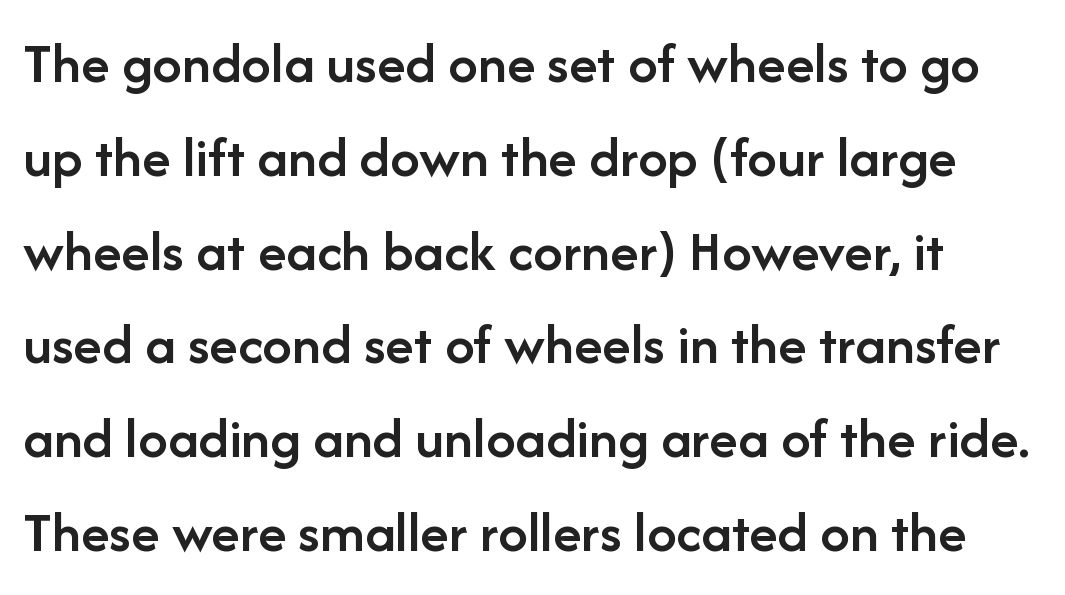
The image shows 59 px semibold sans-serif type, upright; set normal line spacing (1.59x), normal letter spacing, not underlined; low stroke contrast and a medium x-height.
